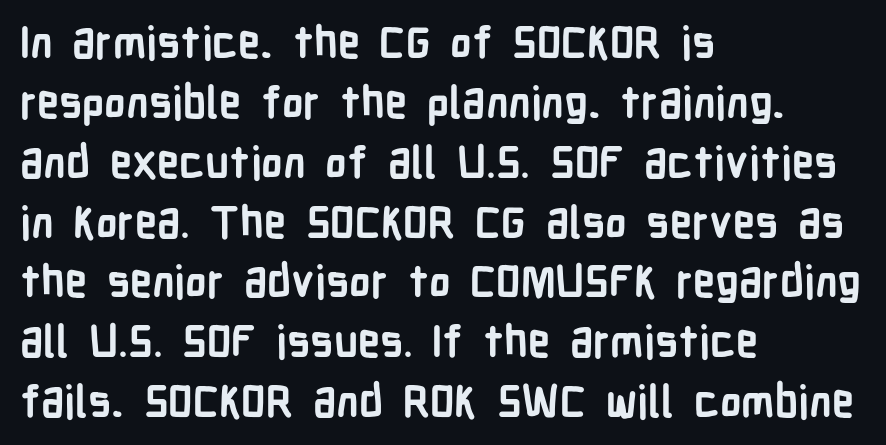
{"serif": "no", "italic": "no", "bold": "yes", "weight": "semibold", "width": "condensed", "stroke_contrast": "low", "x_height": "medium", "monospaced": "no", "underline": "no", "align": "left", "line_spacing": "normal", "line_spacing_ratio": 1.36, "letter_spacing": "normal", "letter_spacing_em": 0.0, "glyph_px": 44}
